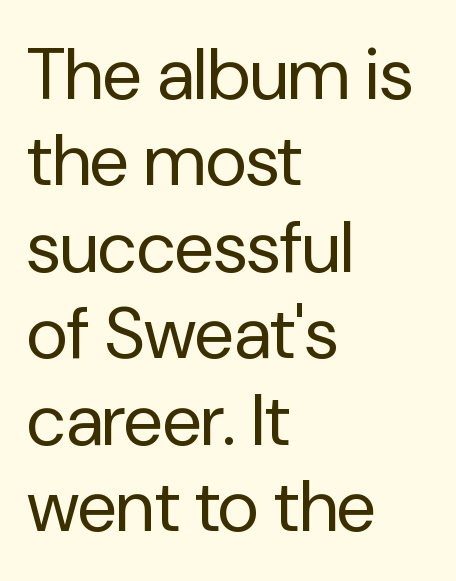
{"serif": "no", "italic": "no", "bold": "no", "weight": "regular", "width": "normal", "stroke_contrast": "low", "x_height": "medium", "monospaced": "no", "underline": "no", "align": "left", "line_spacing_ratio": 1.2, "letter_spacing": "normal", "letter_spacing_em": 0.0, "glyph_px": 72}
